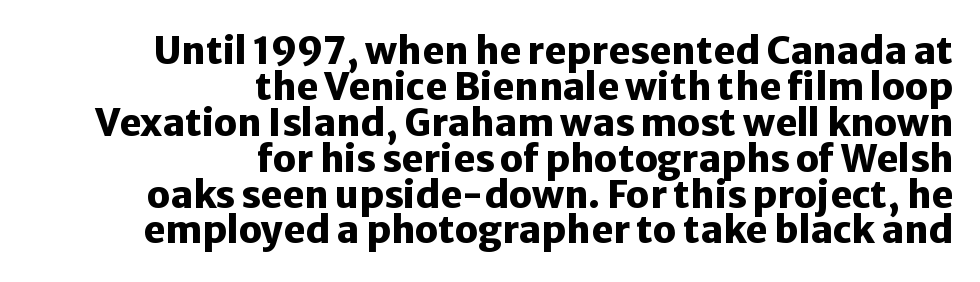
{"serif": "no", "italic": "no", "bold": "yes", "weight": "heavy", "width": "normal", "stroke_contrast": "low", "x_height": "medium", "monospaced": "no", "underline": "no", "align": "right", "line_spacing": "tight", "line_spacing_ratio": 0.97, "letter_spacing": "normal", "letter_spacing_em": 0.0, "glyph_px": 37}
